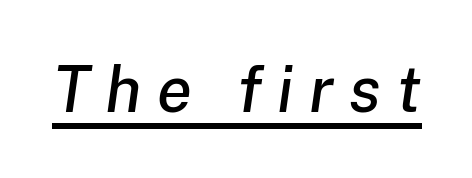
The passage shown has open, widely tracked lettering throughout. Looking at the ascenders, they clearly lean. Each line of the rendering has a horizontal stroke beneath the glyphs. You could not count columns in this text — the font is proportionally spaced.
